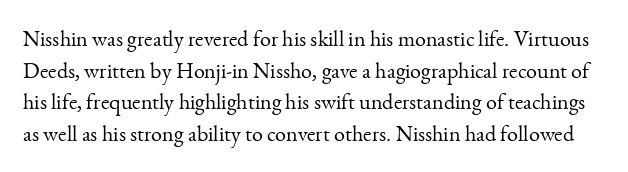
The image shows 22 px text type, upright; set normal line spacing (1.44x), normal letter spacing, not underlined.
